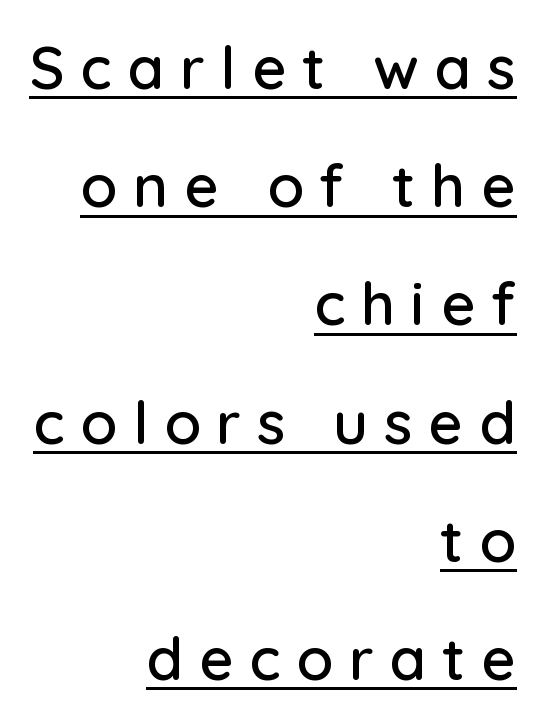
The words here are underlined. Students, observe: this is what heavily led, spacious text looks like. The passage shown is typeset with a sans-serif family. Do the letters lean? They stand straight. The rendering anchors every line to the right-hand side.
